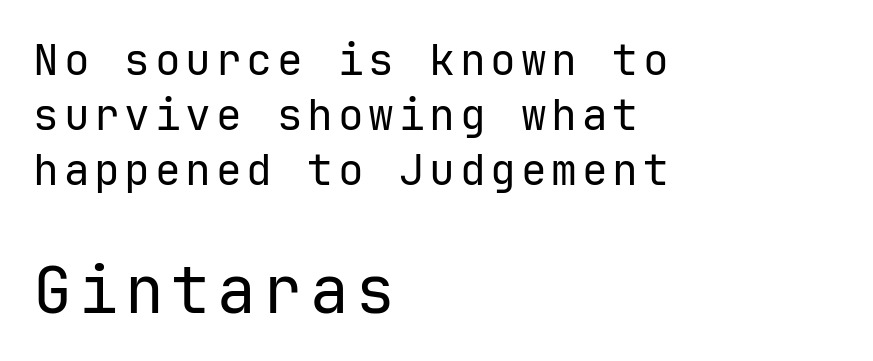
Is the stroke heavy? The answer is a plain regular-or-lighter. What kind of face is this? One without serifs — a sans. When letters stand straight like this, we call the style roman or upright. Letters rest on an invisible, unmarked baseline. Line beginnings align vertically; line endings do not. Baseline-to-baseline distance is the conventional proportion of letter height.
